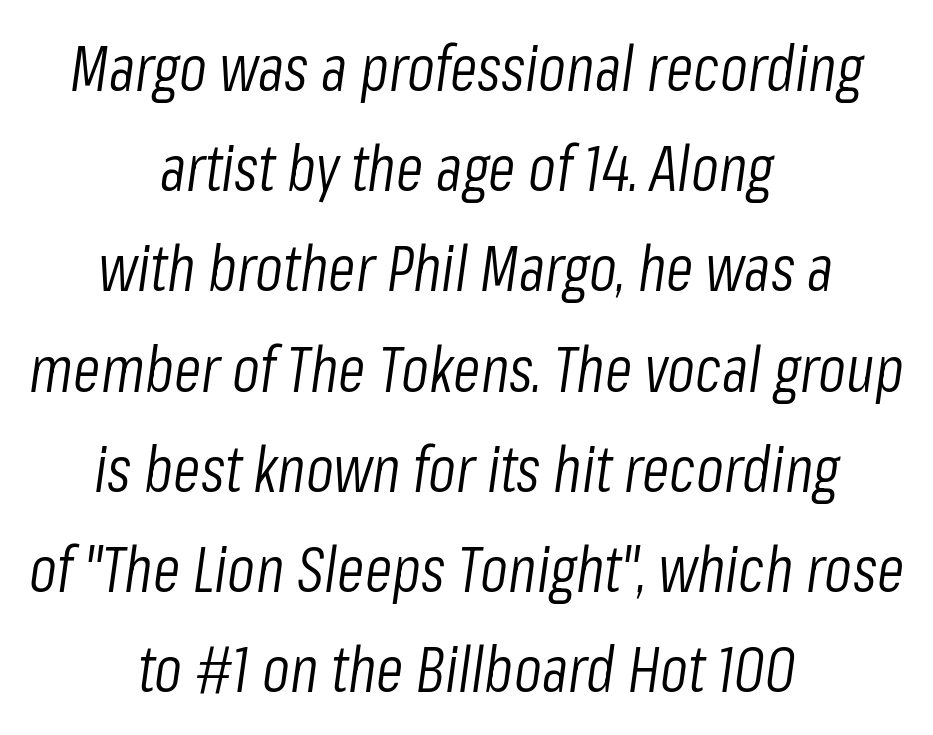
The face looks like a standard text weight, possibly lighter. Is the letter spacing exaggerated? No — it looks like the ordinary default. Slanted lettering throughout. Casual observation: everything's sitting right in the middle. These lines are rendered in a variable-pitch font.
